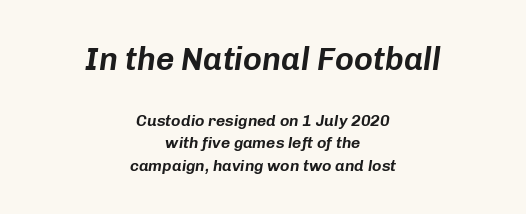
The glyphs are unaccompanied by any horizontal stroke below them. Glyph-to-glyph distance matches everyday printed text. Typesetter's note — upper block bumped up in size, lower block left smaller. Which margin do the lines hug? Neither — every line sits in the middle. Style check: oblique.
